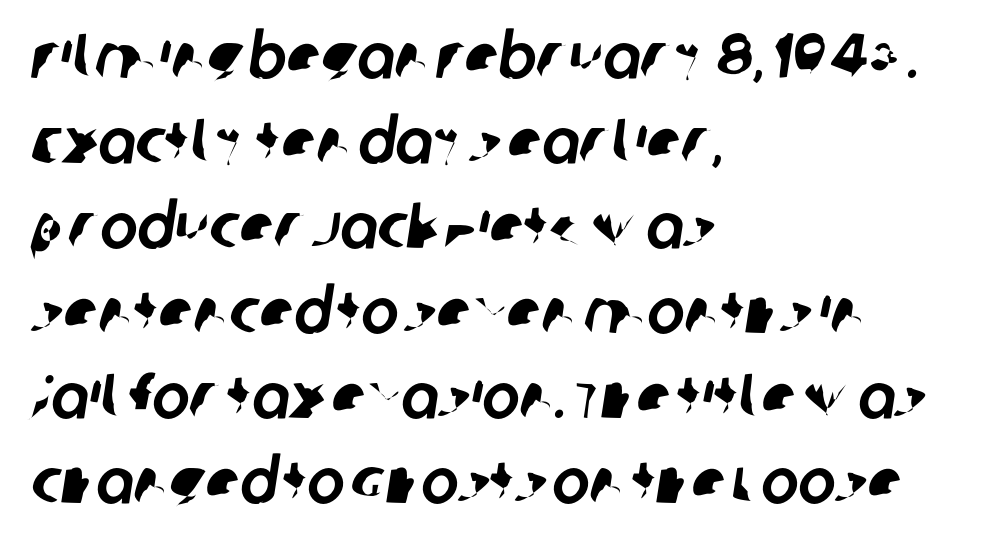
Q: Is the typeface a serif or a sans-serif typeface? A: Sans-serif.
Q: Is the text underlined? A: No.
Q: How is the paragraph aligned? A: Left-aligned.
Q: Is the spacing between letters normal or unusually wide? A: Normal.
Q: Is the spacing between lines tight, normal or loose? A: Normal.
Q: Width (condensed, normal, or wide)? A: Normal.
Q: Stroke contrast? A: Low.
Q: x-height? A: Large.
Q: Monospaced? A: No.
